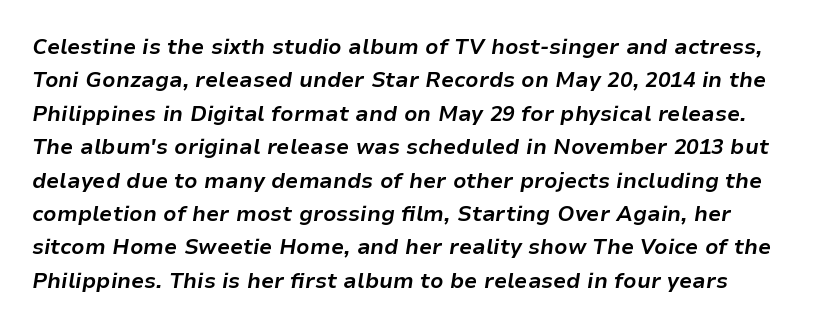
The image shows 21 px bold type, italic (leaning right); set normal line spacing (1.59x), normal letter spacing, not underlined.
